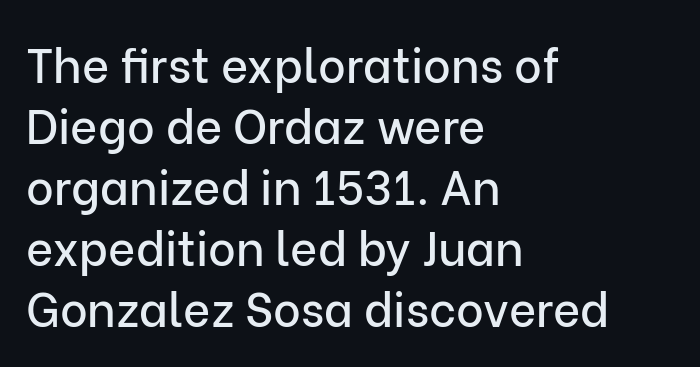
Q: Is the text italic (slanted)? A: No, it is upright.
Q: Is the typeface a serif or a sans-serif typeface? A: Sans-serif.
Q: Is the text underlined? A: No.
Q: How is the paragraph aligned? A: Left-aligned.
Q: Is the spacing between letters normal or unusually wide? A: Normal.
Q: Is the spacing between lines tight, normal or loose? A: Normal.
Q: Width (condensed, normal, or wide)? A: Normal.
Q: Stroke contrast? A: Low.
Q: x-height? A: Medium.
Q: Monospaced? A: No.
